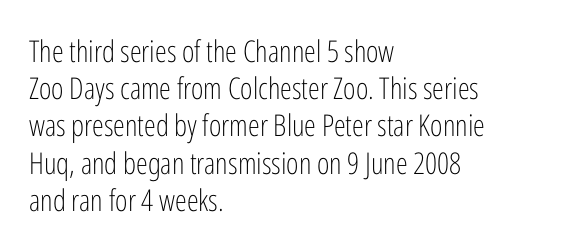
Q: Is the text bold? A: No.
Q: Is the text italic (slanted)? A: No, it is upright.
Q: Is the typeface a serif or a sans-serif typeface? A: Sans-serif.
Q: Is the text underlined? A: No.
Q: How is the paragraph aligned? A: Left-aligned.
Q: Is the spacing between letters normal or unusually wide? A: Normal.
Q: Width (condensed, normal, or wide)? A: Condensed.
Q: Stroke contrast? A: Low.
Q: x-height? A: Medium.
Q: Monospaced? A: No.
